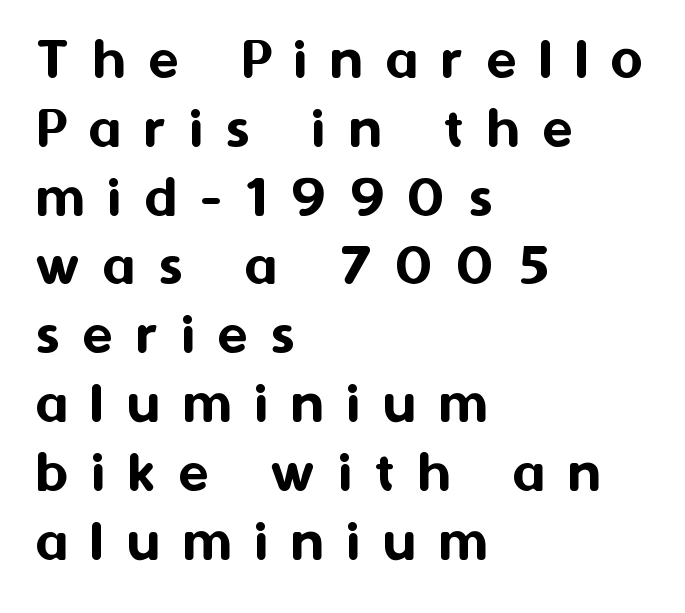
Compared with typical body copy, the letter spacing here is much looser. Cramped leading. A typesetter would label this face a sans. Do the letters lean? They stand straight. Looks like regular typesetting: each glyph gets only the width it needs. The paragraph shown leans on its left margin.
